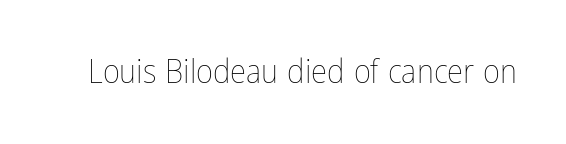
{"italic": "no", "bold": "no", "weight": "thin", "width": "condensed", "stroke_contrast": "low", "x_height": "medium", "monospaced": "no", "underline": "no", "letter_spacing": "normal", "letter_spacing_em": 0.0, "glyph_px": 33}
